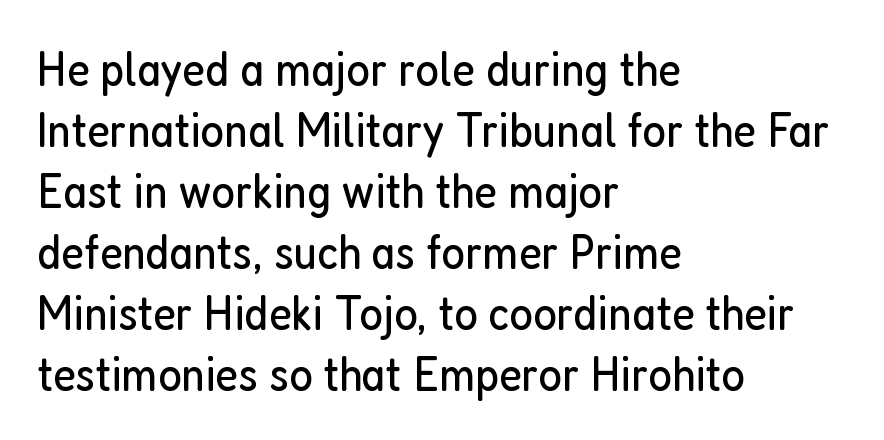
Q: Is the text bold? A: No.
Q: Is the text italic (slanted)? A: No, it is upright.
Q: Is the typeface a serif or a sans-serif typeface? A: Sans-serif.
Q: Is the text underlined? A: No.
Q: How is the paragraph aligned? A: Left-aligned.
Q: Is the spacing between letters normal or unusually wide? A: Normal.
Q: Width (condensed, normal, or wide)? A: Condensed.
Q: Stroke contrast? A: Low.
Q: x-height? A: Medium.
Q: Monospaced? A: No.
